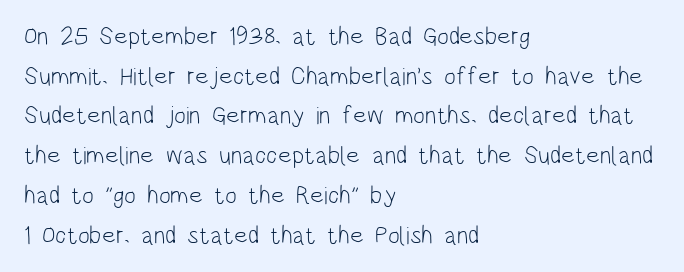
The image shows 25 px text type, upright; set left-aligned, normal line spacing (1.59x), normal letter spacing, not underlined.
